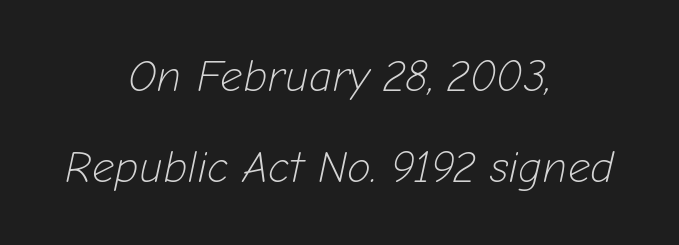
A student would call this center alignment; a typographer would say set centered. The vertical gap from one line to the next is large. Plain, unruled lines of type. Think of a printed novel: that variable character pitch is what you see here. In terms of letterspacing, this is plain default setting. The text carries the slant typical of an italic or oblique font.
